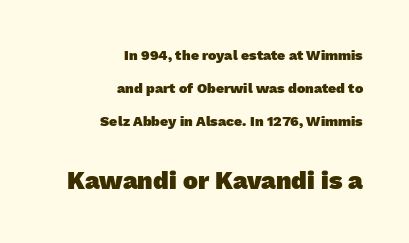
The image shows 25 px bold type; set right-aligned, loose line spacing (2.36x), normal letter spacing, not underlined; the second (bottom) block is 1.79x larger.
